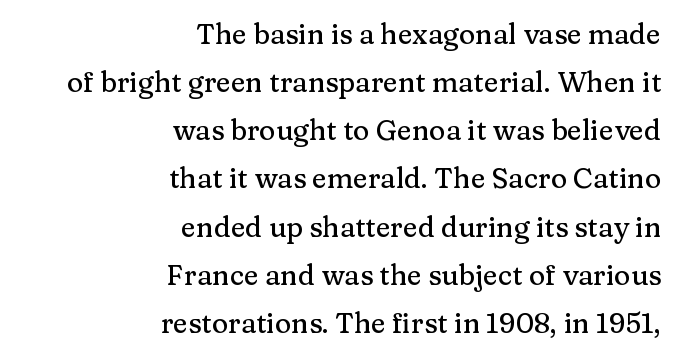
Q: Is the text italic (slanted)? A: No, it is upright.
Q: Is the typeface a serif or a sans-serif typeface? A: Serif.
Q: Is the text underlined? A: No.
Q: How is the paragraph aligned? A: Right-aligned.
Q: Is the spacing between letters normal or unusually wide? A: Normal.
Q: Width (condensed, normal, or wide)? A: Normal.
Q: Stroke contrast? A: Medium.
Q: x-height? A: Medium.
Q: Monospaced? A: No.
